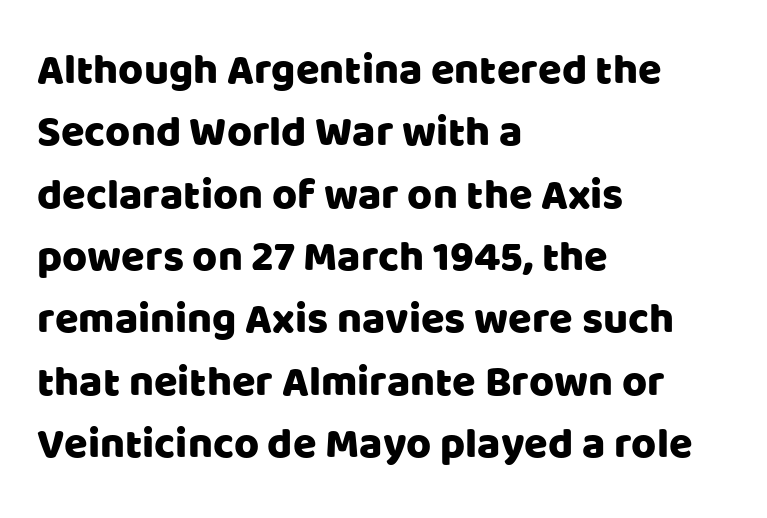
{"serif": "no", "italic": "no", "width": "normal", "stroke_contrast": "low", "x_height": "large", "monospaced": "no", "underline": "no", "align": "left", "line_spacing": "normal", "line_spacing_ratio": 1.45, "letter_spacing": "normal", "letter_spacing_em": 0.0, "glyph_px": 43}
